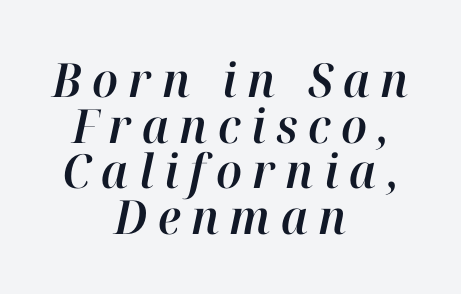
{"italic": "yes", "lean": "right", "slant_degrees": 12, "width": "normal", "stroke_contrast": "high", "x_height": "medium", "monospaced": "no", "underline": "no", "align": "center", "line_spacing": "tight", "line_spacing_ratio": 0.97, "letter_spacing": "wide", "letter_spacing_em": 0.22, "glyph_px": 47}
